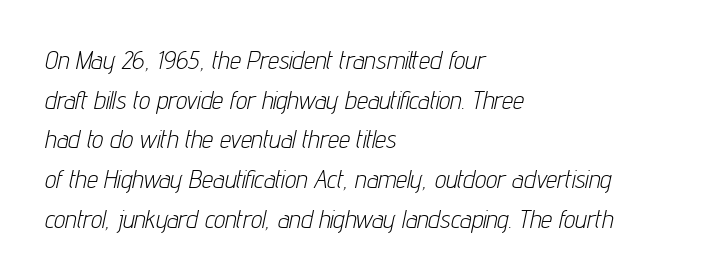
The image shows 25 px text type, italic (leaning right); set left-aligned, normal line spacing (1.59x), normal letter spacing, not underlined.
